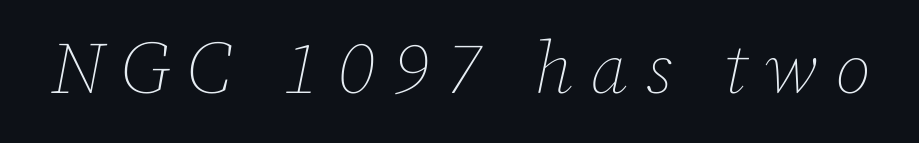
Look at the tracking — it's clearly loosened, letters drifting apart. Yep, that's italic — everything's leaning. The characters are drawn with everyday or finer stroke widths. Anything drawn beneath the words? Only blank space.
